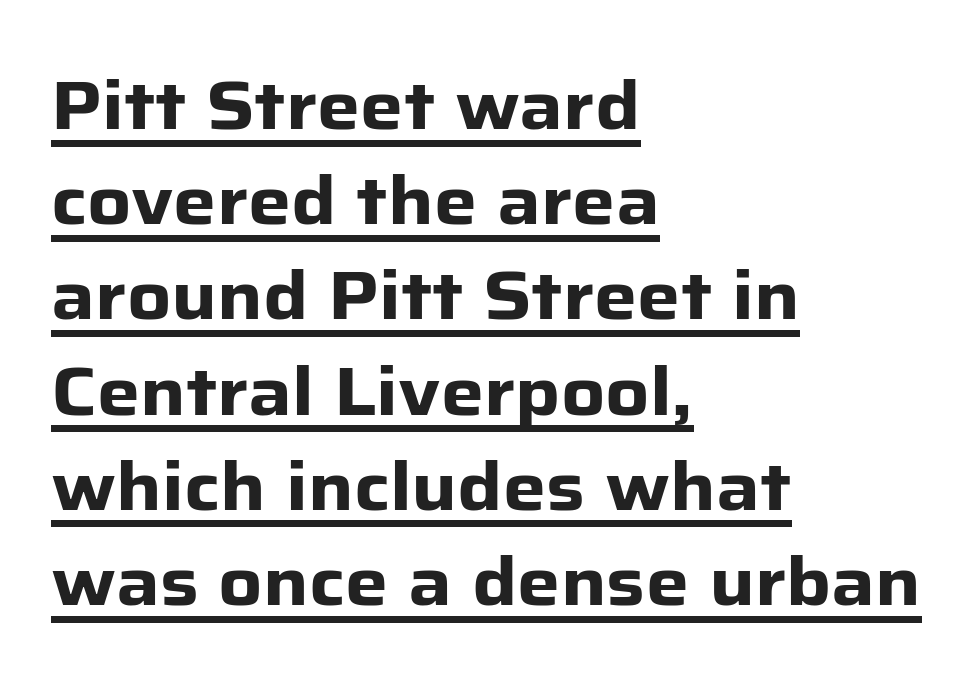
The lines sit at an ordinary, default distance from one another. These words are printed bold, with thick strokes throughout. The passage shown is typed in a proportional face where columns would drift. This sample uses plain, unmodified letter spacing. The typeface chosen for these lines omits serifs. Nope, not italic — everything's standing straight.
